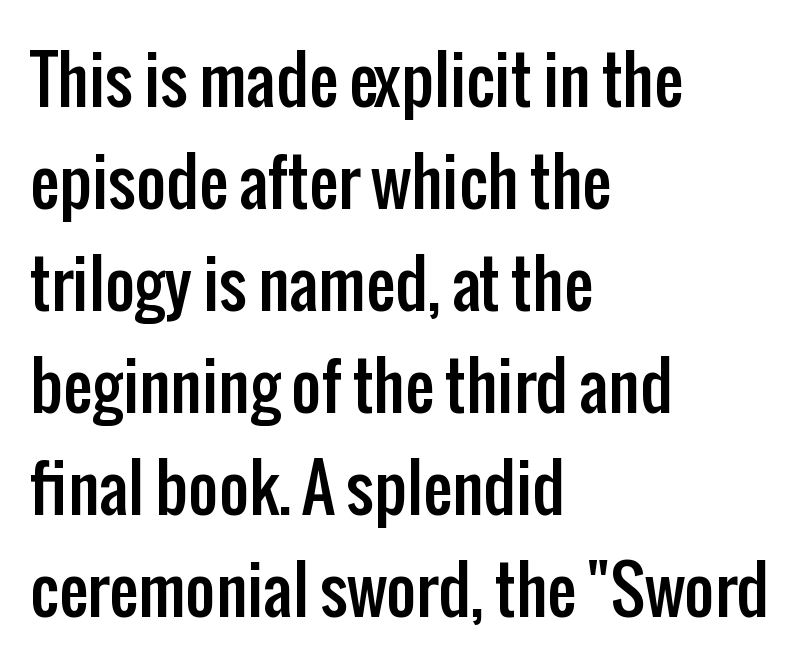
Q: Is the text italic (slanted)? A: No, it is upright.
Q: Is the typeface a serif or a sans-serif typeface? A: Sans-serif.
Q: Is the text underlined? A: No.
Q: How is the paragraph aligned? A: Left-aligned.
Q: Is the spacing between letters normal or unusually wide? A: Normal.
Q: Is the spacing between lines tight, normal or loose? A: Normal.
Q: Width (condensed, normal, or wide)? A: Condensed.
Q: Stroke contrast? A: Low.
Q: x-height? A: Medium.
Q: Monospaced? A: No.
